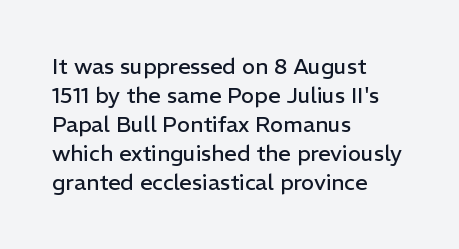
Tall strokes in this sample are plumb rather than angled. The passage shown has conventional tracking throughout. Every row of glyphs begins at an identical x-position on the left. A normal amount of white space separates one row of letters from the next. Type without underlining.
